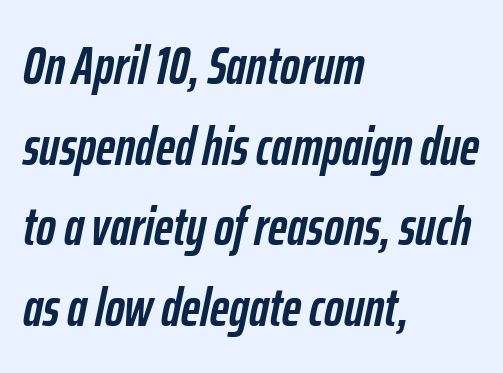
Q: Is the text bold? A: Yes.
Q: Is the text italic (slanted)? A: Yes, it leans right by about 12 degrees.
Q: Is the text underlined? A: No.
Q: How is the paragraph aligned? A: Left-aligned.
Q: Is the spacing between letters normal or unusually wide? A: Normal.
Q: Is the spacing between lines tight, normal or loose? A: Normal.
Q: Width (condensed, normal, or wide)? A: Condensed.
Q: Stroke contrast? A: Low.
Q: x-height? A: Medium.
Q: Monospaced? A: No.
